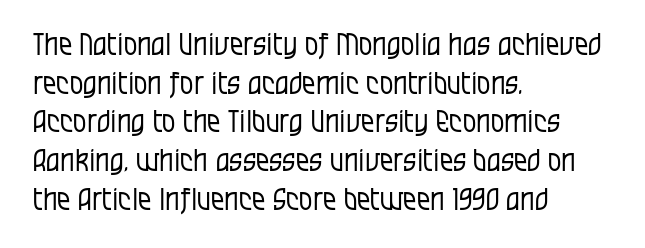
Regular leading. Do the letters lean? They stand straight. Default kerning and tracking; the words read as compact shapes. Leftover space on each line is placed entirely after the last word. Is this a sans? Yes — the strokes have no serifs.
